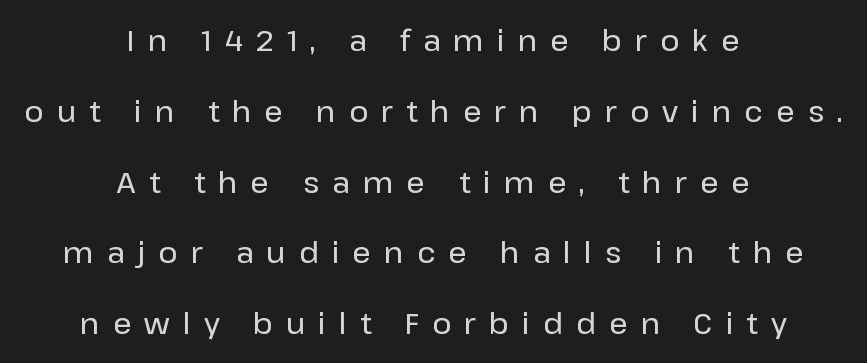
The image shows 29 px sans-serif type, upright; set centered, loose line spacing (2.44x), unusually wide letter spacing (+0.45 em), not underlined; low stroke contrast and a medium x-height.
